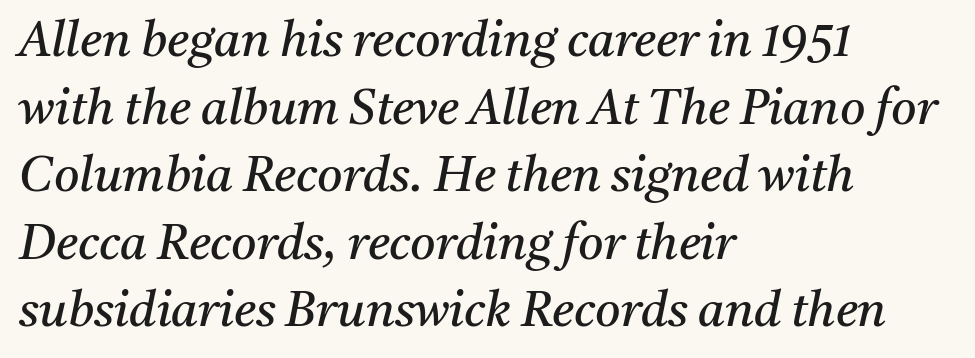
Q: Is the text bold? A: No.
Q: Is the text italic (slanted)? A: Yes, it leans right by about 11 degrees.
Q: Is the typeface a serif or a sans-serif typeface? A: Serif.
Q: Is the text underlined? A: No.
Q: How is the paragraph aligned? A: Left-aligned.
Q: Is the spacing between letters normal or unusually wide? A: Normal.
Q: Is the spacing between lines tight, normal or loose? A: Normal.
Q: Width (condensed, normal, or wide)? A: Normal.
Q: Stroke contrast? A: Medium.
Q: x-height? A: Medium.
Q: Monospaced? A: No.
